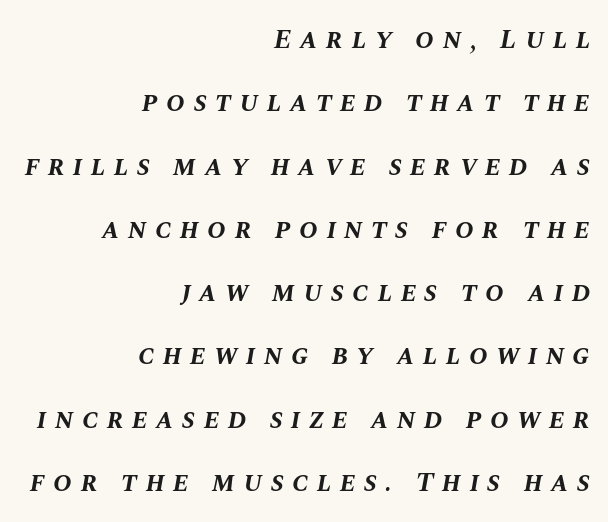
The image shows 28 px bold type, italic (leaning right); set right-aligned, loose line spacing (2.26x), unusually wide letter spacing (+0.3 em), not underlined; medium stroke contrast and a large x-height.
